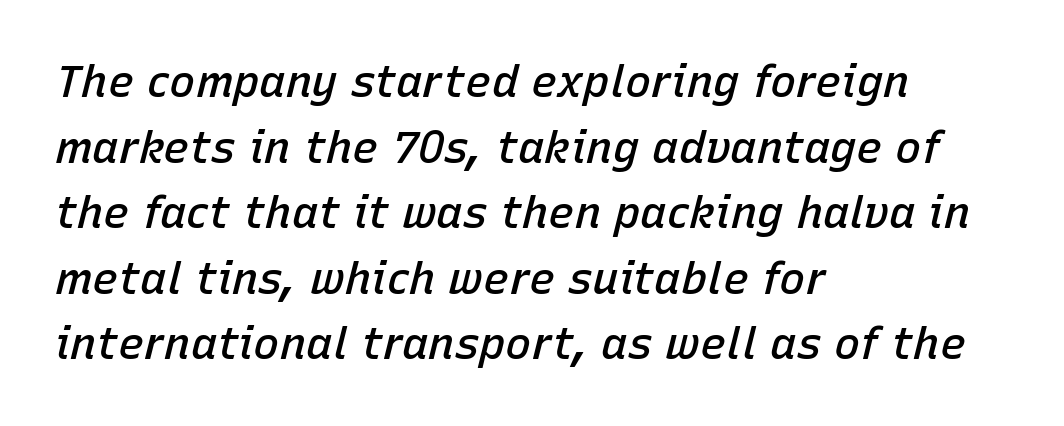
{"italic": "yes", "lean": "right", "slant_degrees": 15, "bold": "semi", "weight": "semibold", "width": "normal", "stroke_contrast": "low", "x_height": "medium", "monospaced": "no", "underline": "no", "align": "left", "line_spacing": "normal", "line_spacing_ratio": 1.49, "letter_spacing": "normal", "letter_spacing_em": 0.0, "glyph_px": 44}
